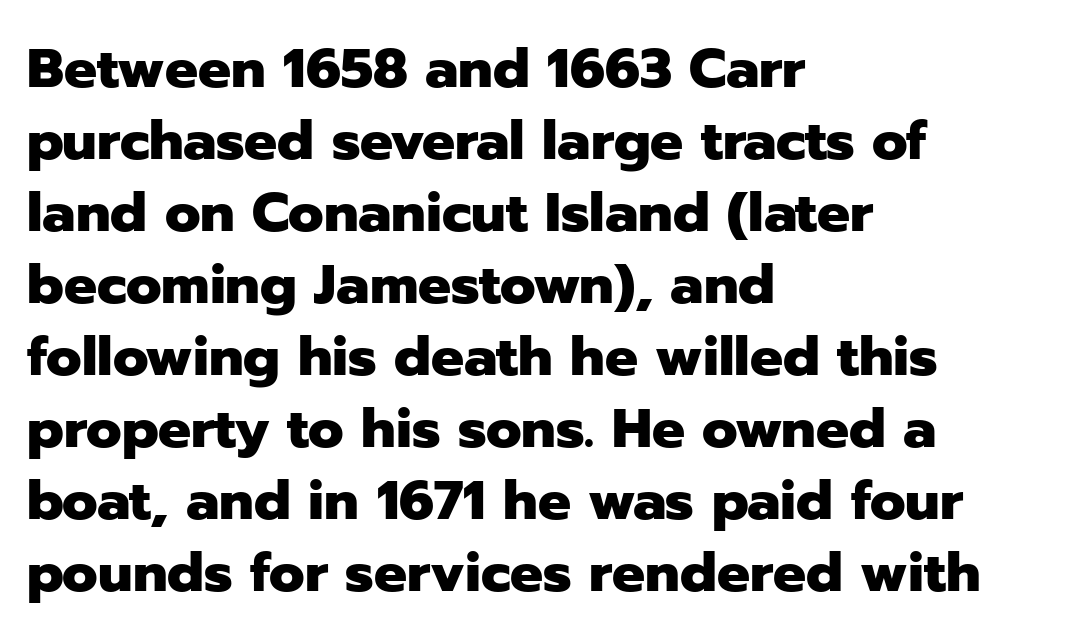
The image shows 55 px heavy sans-serif type, upright; set left-aligned, normal line spacing (1.31x), normal letter spacing, not underlined; low stroke contrast and a medium x-height.
